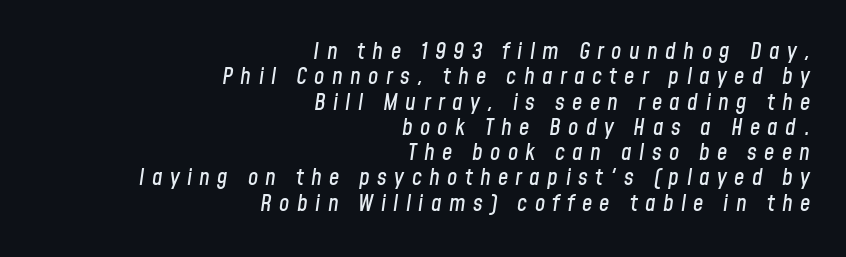
The passage shown stacks its lines with hardly any gap. The passage is arranged like a letterhead date or caption credit — flush right. The axis of the letterforms is tilted away from vertical. Characters follow at a spacing far wider than the type designer built in. Type without underlining.
